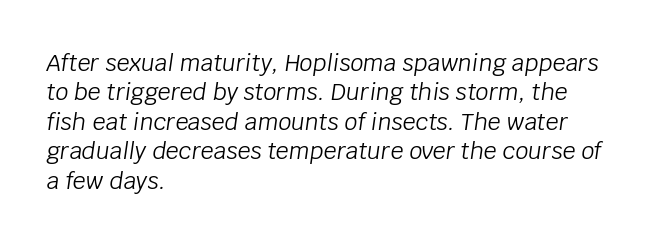
{"italic": "yes", "lean": "right", "slant_degrees": 8, "bold": "no", "underline": "no", "align": "left", "line_spacing": "normal", "line_spacing_ratio": 1.28, "letter_spacing": "normal", "letter_spacing_em": 0.0, "glyph_px": 23}
